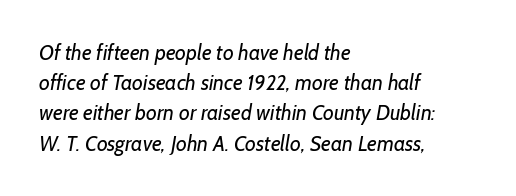
Q: Is the text bold? A: No.
Q: Is the text underlined? A: No.
Q: How is the paragraph aligned? A: Left-aligned.
Q: Is the spacing between letters normal or unusually wide? A: Normal.
Q: Is the spacing between lines tight, normal or loose? A: Normal.
